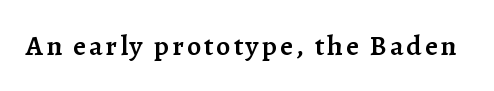
{"serif": "yes", "italic": "no", "bold": "semi", "weight": "semibold", "width": "normal", "stroke_contrast": "low", "x_height": "medium", "monospaced": "no", "underline": "no", "glyph_px": 28}
